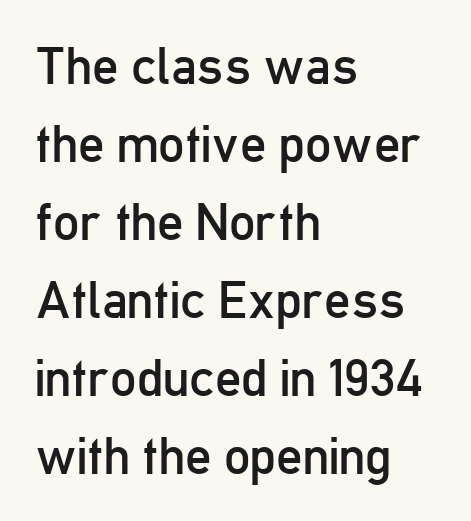
Upright lettering throughout. Students, observe: this is what conventionally led text looks like. Honestly, there is no underline to notice here at all. Every row of glyphs begins at an identical x-position on the left. The type family on display is of the sans-serif kind. The strokes carry an ordinary text weight at most.
